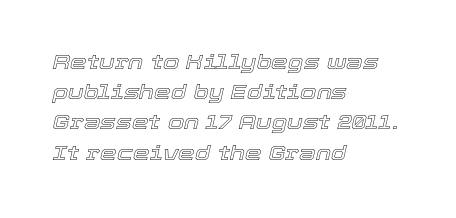
The image shows 21 px text type, italic (leaning right); set left-aligned, normal line spacing (1.44x), normal letter spacing, not underlined.
